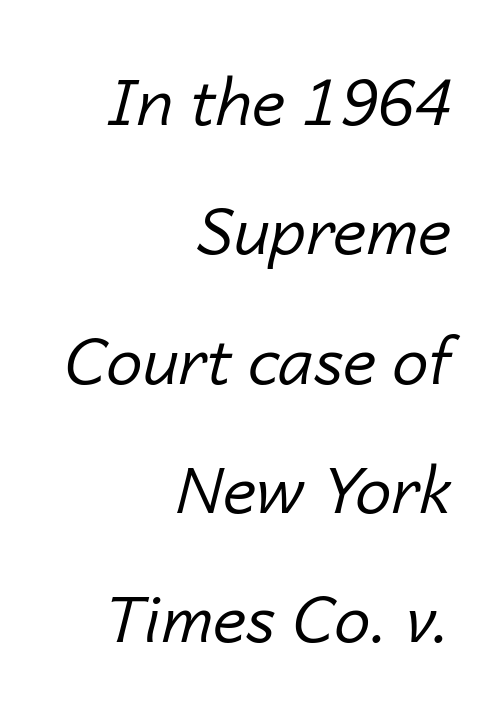
The image shows 65 px regular-weight type, italic (leaning right); set right-aligned, loose line spacing (1.99x), normal letter spacing, not underlined; low stroke contrast and a medium x-height.
